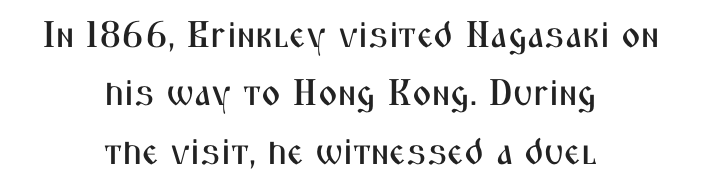
{"serif": "no", "italic": "no", "width": "condensed", "stroke_contrast": "medium", "x_height": "medium", "monospaced": "no", "underline": "no", "align": "center", "line_spacing": "normal", "line_spacing_ratio": 1.58, "letter_spacing": "normal", "letter_spacing_em": 0.0, "glyph_px": 37}
